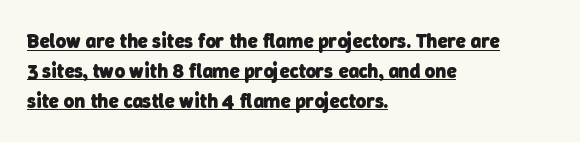
{"bold": "yes", "underline": "yes", "align": "left", "line_spacing": "normal", "line_spacing_ratio": 1.49, "letter_spacing": "normal", "letter_spacing_em": 0.0, "glyph_px": 20}
